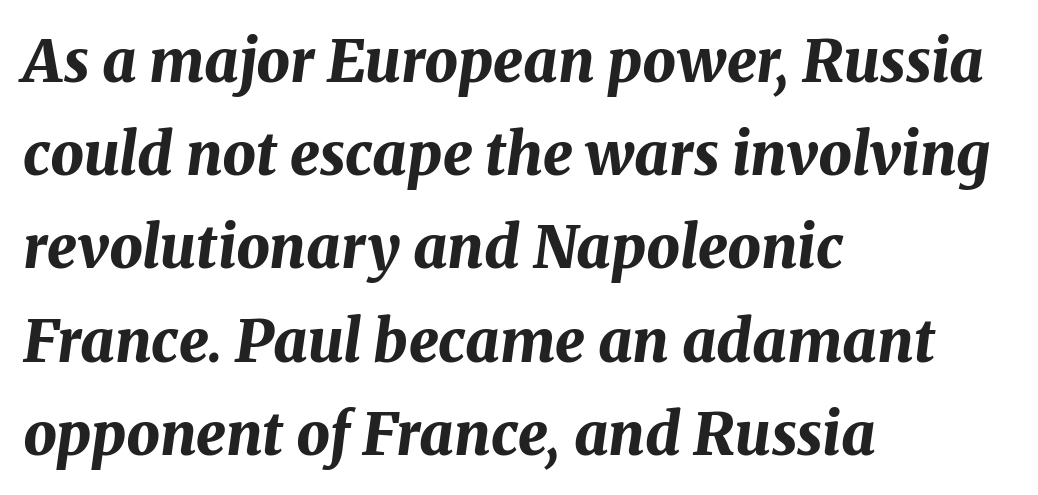
The image shows 59 px bold type, italic (leaning right); set left-aligned, normal line spacing (1.58x), normal letter spacing, not underlined; medium stroke contrast and a medium x-height.
